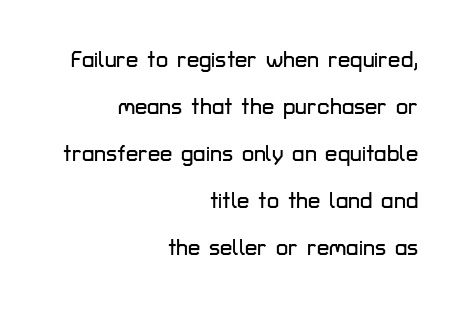
Q: Is the text italic (slanted)? A: No, it is upright.
Q: Is the text underlined? A: No.
Q: How is the paragraph aligned? A: Right-aligned.
Q: Is the spacing between letters normal or unusually wide? A: Normal.
Q: Is the spacing between lines tight, normal or loose? A: Loose.
